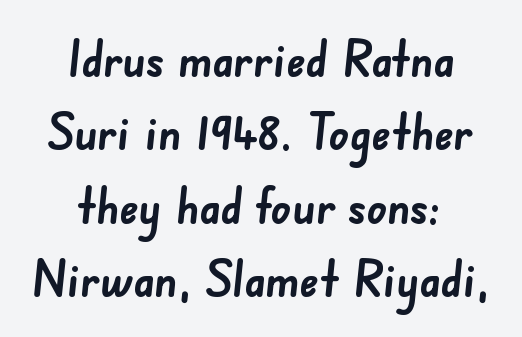
The paragraph has two soft edges and a firm central axis. The letters carry no serifs — their stems end cleanly without finishing strokes. Nothing unusual about the tracking: characters are spaced as the font intends. The passage shown is typed in a proportional face where columns would drift. Is there much room between lines? A standard amount, neither cramped nor airy. The baseline area is clear.
